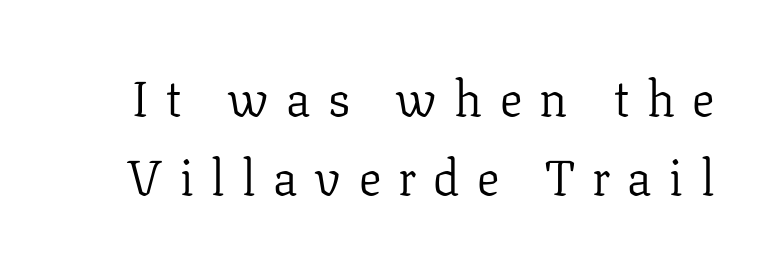
Check where the strokes stop: tiny serifs finish them off. The passage shown is typed in a proportional face where columns would drift. The characters are drawn with everyday or finer stroke widths. The passage shown is not underscored anywhere. Designer's note — italics off, roman on. Loose tracking; the words dissolve into strings of separated letters.
